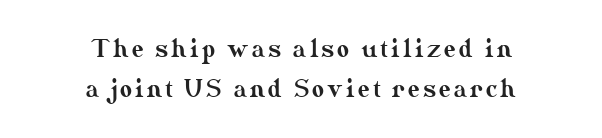
{"italic": "no", "underline": "no", "align": "center", "line_spacing_ratio": 1.72, "glyph_px": 23}
